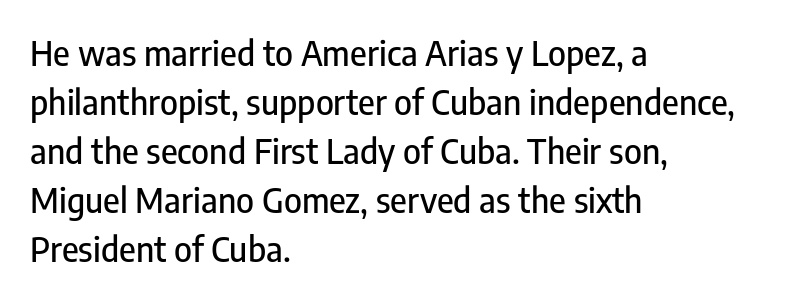
Looks like regular typesetting: each glyph gets only the width it needs. Descender tails drop into unmarked territory. Characters remain perfectly vertical along every line. Vertical spacing — default. Look at the tracking — it's just the regular setting, nothing added. The paragraph shown leans on its left margin.
